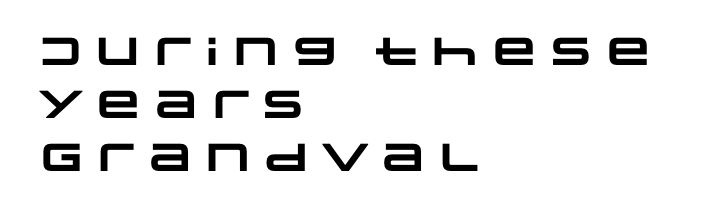
Line spacing here is normal. The horizontal fit of the characters is conventional and even. I'd describe the lettering as bold — thick and assertive. Descenders are the only things crossing below the line.
